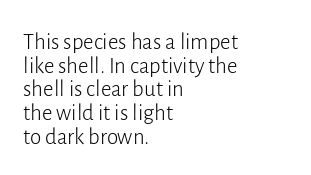
Q: Is the text bold? A: No.
Q: Is the text italic (slanted)? A: No, it is upright.
Q: Is the text underlined? A: No.
Q: How is the paragraph aligned? A: Left-aligned.
Q: Is the spacing between letters normal or unusually wide? A: Normal.
Q: Is the spacing between lines tight, normal or loose? A: Tight.
